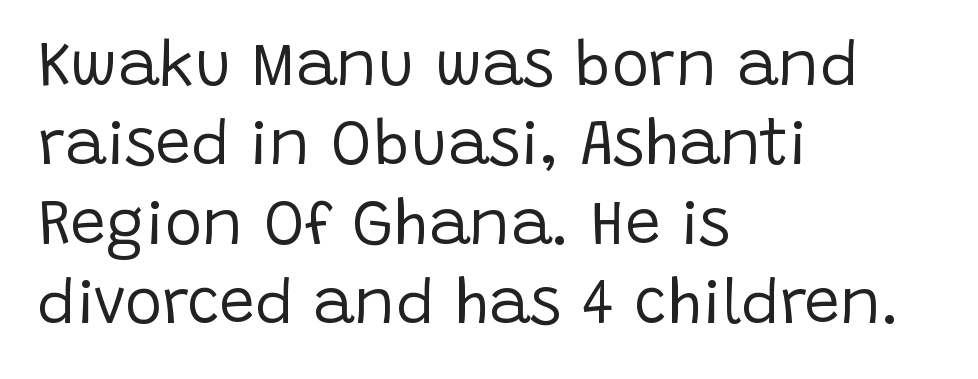
The image shows 63 px regular-weight sans-serif type, upright; set left-aligned, normal line spacing (1.26x), normal letter spacing, not underlined; low stroke contrast and a large x-height.
